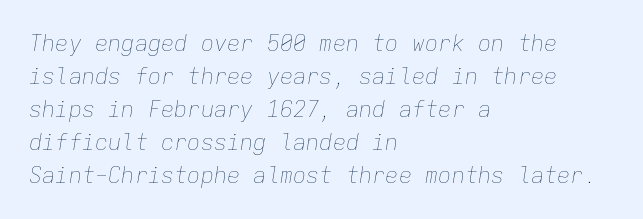
The image shows 22 px text type, italic (leaning right); set left-aligned, normal line spacing (1.5x), normal letter spacing, not underlined.
